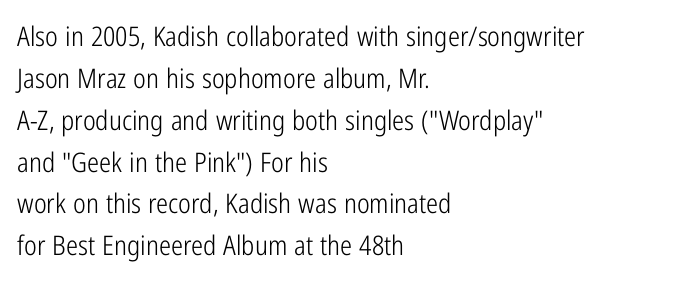
Q: Is the text bold? A: No.
Q: Is the text italic (slanted)? A: No, it is upright.
Q: Is the text underlined? A: No.
Q: How is the paragraph aligned? A: Left-aligned.
Q: Is the spacing between letters normal or unusually wide? A: Normal.
Q: Is the spacing between lines tight, normal or loose? A: Normal.
